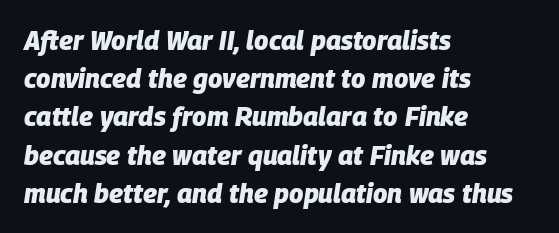
The image shows 26 px bold type, italic (leaning right); set left-aligned, normal line spacing (1.47x), normal letter spacing, not underlined.
